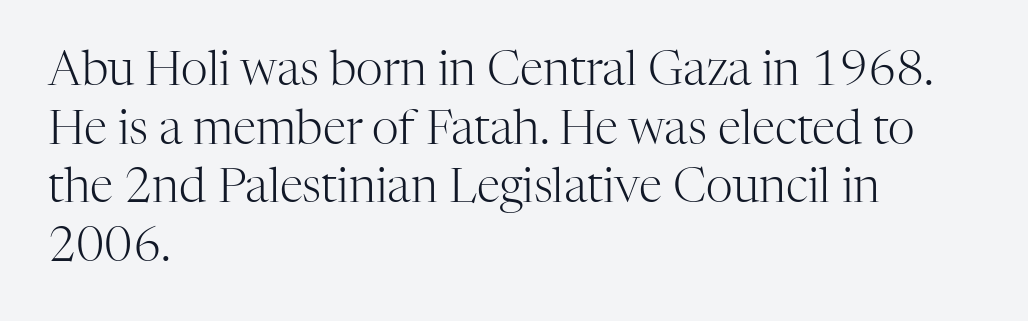
Q: Is the text bold? A: No.
Q: Is the text italic (slanted)? A: No, it is upright.
Q: Is the typeface a serif or a sans-serif typeface? A: Serif.
Q: Is the text underlined? A: No.
Q: How is the paragraph aligned? A: Left-aligned.
Q: Is the spacing between letters normal or unusually wide? A: Normal.
Q: Is the spacing between lines tight, normal or loose? A: Normal.
Q: Width (condensed, normal, or wide)? A: Normal.
Q: Stroke contrast? A: High.
Q: x-height? A: Medium.
Q: Monospaced? A: No.
